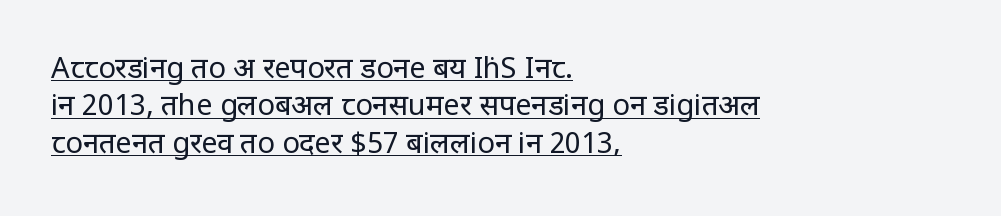
Q: Is the text bold? A: No.
Q: Is the text italic (slanted)? A: No, it is upright.
Q: Is the typeface a serif or a sans-serif typeface? A: Sans-serif.
Q: Is the text underlined? A: Yes.
Q: How is the paragraph aligned? A: Left-aligned.
Q: Is the spacing between letters normal or unusually wide? A: Normal.
Q: Is the spacing between lines tight, normal or loose? A: Normal.
Q: Width (condensed, normal, or wide)? A: Condensed.
Q: Stroke contrast? A: Low.
Q: x-height? A: Large.
Q: Monospaced? A: No.
